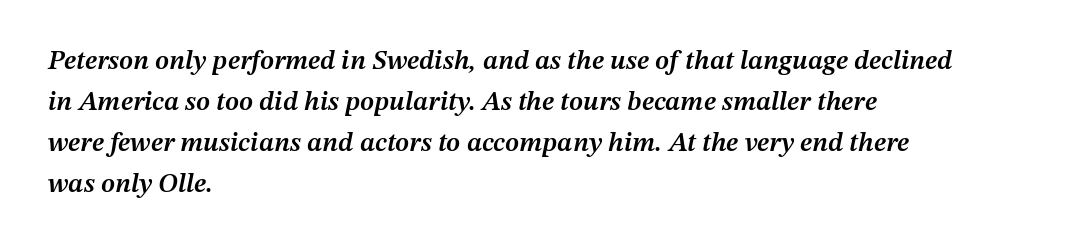
The rendering anchors every line to the left-hand side. Type without underlining. Between one letter and the next there's only the usual sliver of space. The letters are semibold — heavier than regular but short of a full bold. The glyphs look as if they've been sheared to an angle.
